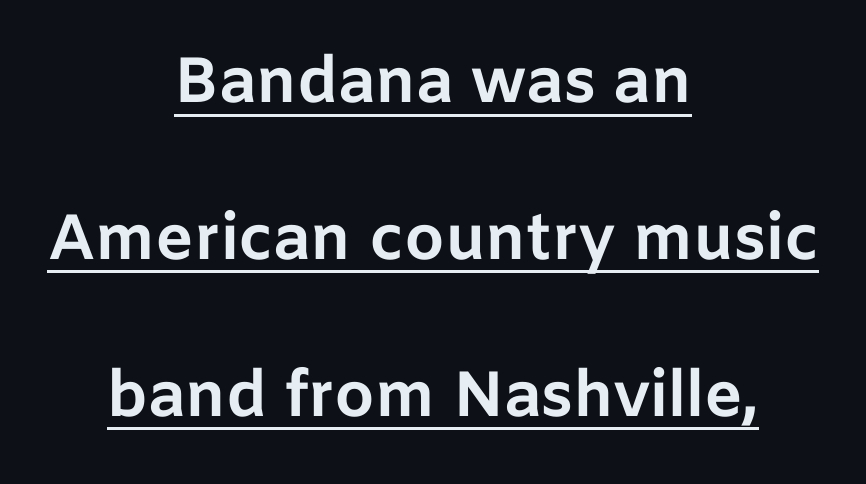
Q: Is the text bold? A: Yes.
Q: Is the text italic (slanted)? A: No, it is upright.
Q: Is the typeface a serif or a sans-serif typeface? A: Sans-serif.
Q: Is the text underlined? A: Yes.
Q: How is the paragraph aligned? A: Centered.
Q: Is the spacing between letters normal or unusually wide? A: Normal.
Q: Is the spacing between lines tight, normal or loose? A: Loose.
Q: Width (condensed, normal, or wide)? A: Normal.
Q: Stroke contrast? A: Low.
Q: x-height? A: Medium.
Q: Monospaced? A: No.
